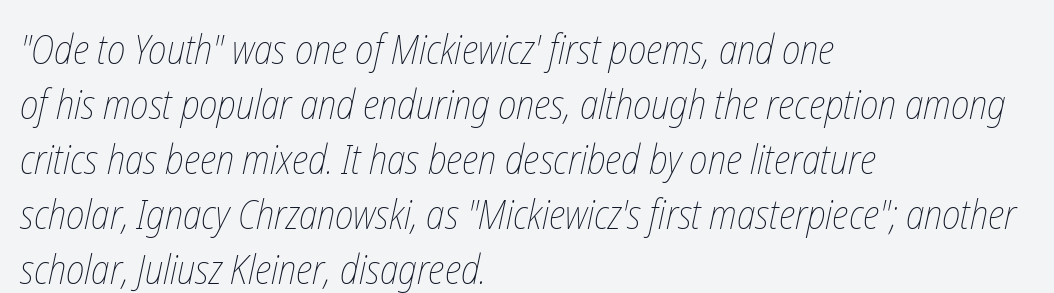
Q: Is the text bold? A: No.
Q: Is the text underlined? A: No.
Q: How is the paragraph aligned? A: Left-aligned.
Q: Is the spacing between letters normal or unusually wide? A: Normal.
Q: Is the spacing between lines tight, normal or loose? A: Normal.
Q: Width (condensed, normal, or wide)? A: Condensed.
Q: Stroke contrast? A: Low.
Q: x-height? A: Medium.
Q: Monospaced? A: No.
